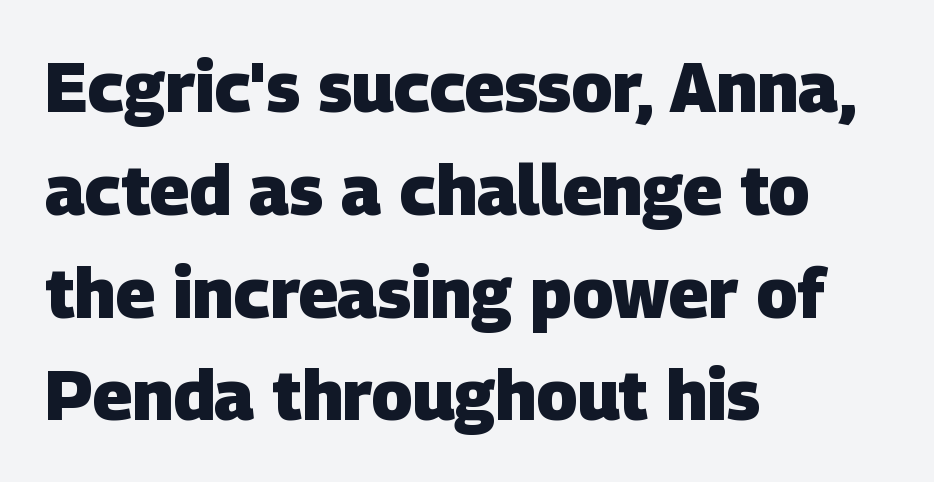
{"serif": "no", "bold": "yes", "weight": "heavy", "width": "normal", "stroke_contrast": "low", "x_height": "large", "monospaced": "no", "underline": "no", "align": "left", "line_spacing": "normal", "line_spacing_ratio": 1.49, "letter_spacing": "normal", "letter_spacing_em": 0.0, "glyph_px": 69}
